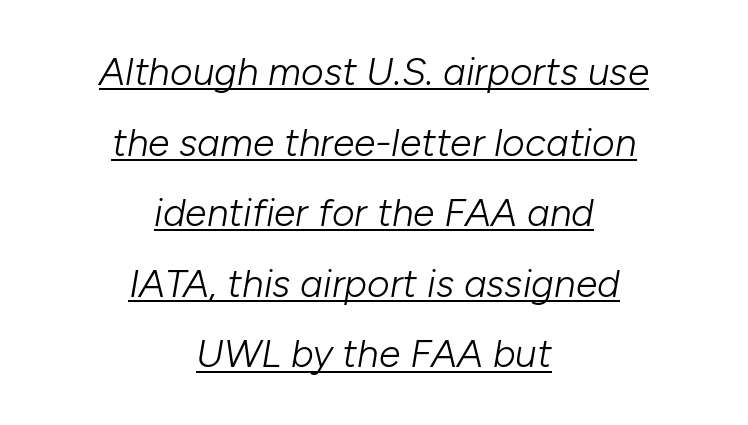
These lines were composed using italics. The strokes are not fattened; the text isn't bold. This sample has the flowing, uneven cadence of proportional lettering. Honestly, the underline is the first thing you notice here. The face used here is rendered with its standard letterfit.
